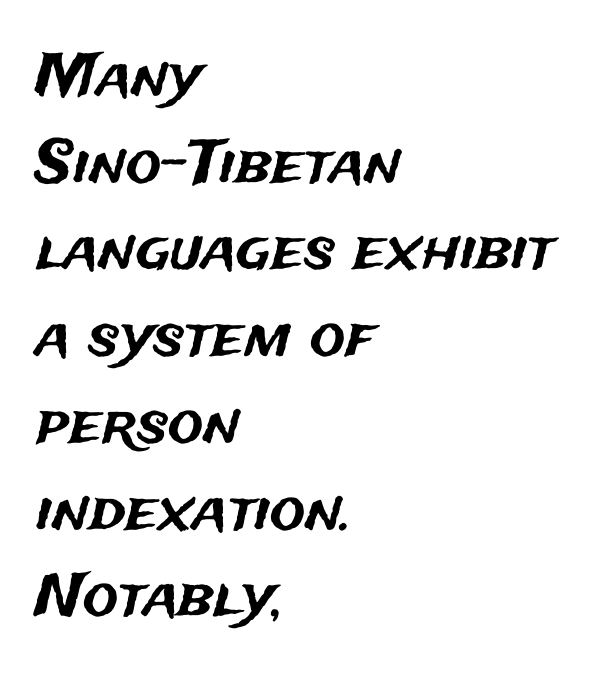
Q: Is the text italic (slanted)? A: Yes.
Q: Is the typeface a serif or a sans-serif typeface? A: Sans-serif.
Q: Is the text underlined? A: No.
Q: How is the paragraph aligned? A: Left-aligned.
Q: Is the spacing between letters normal or unusually wide? A: Normal.
Q: Is the spacing between lines tight, normal or loose? A: Normal.
Q: Width (condensed, normal, or wide)? A: Normal.
Q: Stroke contrast? A: Medium.
Q: x-height? A: Medium.
Q: Monospaced? A: No.
